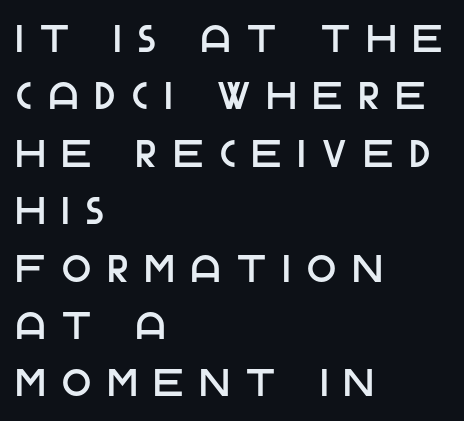
{"serif": "no", "italic": "no", "width": "normal", "stroke_contrast": "low", "x_height": "large", "monospaced": "no", "underline": "no", "align": "left", "line_spacing": "normal", "line_spacing_ratio": 1.51, "letter_spacing": "wide", "letter_spacing_em": 0.45, "glyph_px": 38}
